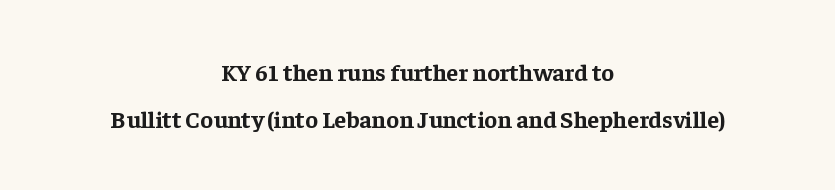
Q: Is the text bold? A: Yes.
Q: Is the text italic (slanted)? A: No, it is upright.
Q: Is the text underlined? A: No.
Q: How is the paragraph aligned? A: Centered.
Q: Is the spacing between letters normal or unusually wide? A: Normal.
Q: Is the spacing between lines tight, normal or loose? A: Loose.
